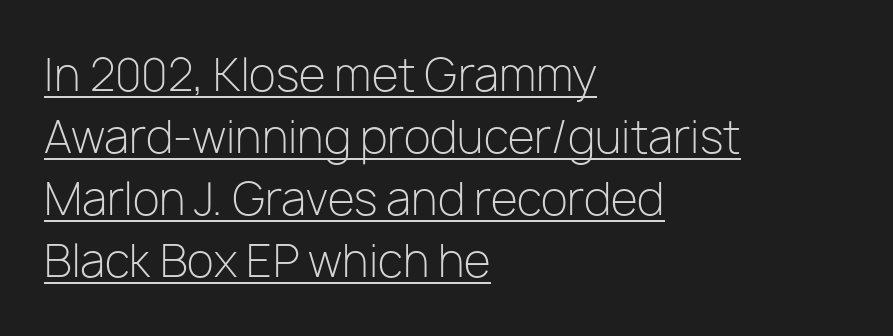
Q: Is the text bold? A: No.
Q: Is the text italic (slanted)? A: No, it is upright.
Q: Is the typeface a serif or a sans-serif typeface? A: Sans-serif.
Q: Is the text underlined? A: Yes.
Q: How is the paragraph aligned? A: Left-aligned.
Q: Is the spacing between letters normal or unusually wide? A: Normal.
Q: Is the spacing between lines tight, normal or loose? A: Normal.
Q: Width (condensed, normal, or wide)? A: Normal.
Q: Stroke contrast? A: Low.
Q: x-height? A: Medium.
Q: Monospaced? A: No.
